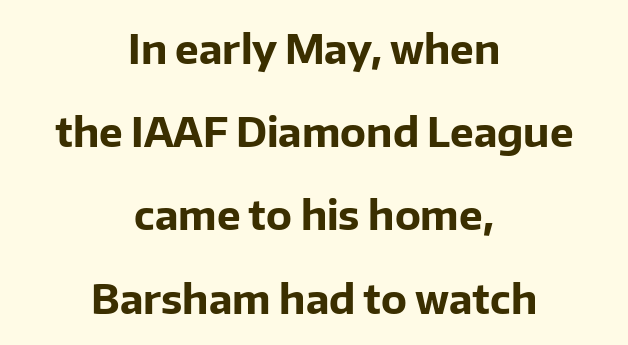
Q: Is the text bold? A: Yes.
Q: Is the text italic (slanted)? A: No, it is upright.
Q: Is the typeface a serif or a sans-serif typeface? A: Sans-serif.
Q: Is the text underlined? A: No.
Q: How is the paragraph aligned? A: Centered.
Q: Is the spacing between letters normal or unusually wide? A: Normal.
Q: Is the spacing between lines tight, normal or loose? A: Loose.
Q: Width (condensed, normal, or wide)? A: Normal.
Q: Stroke contrast? A: Low.
Q: x-height? A: Medium.
Q: Monospaced? A: No.
